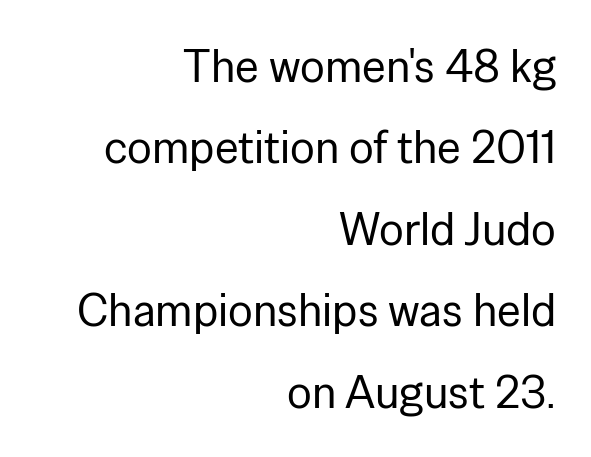
{"serif": "no", "italic": "no", "bold": "no", "weight": "regular", "width": "normal", "stroke_contrast": "low", "x_height": "medium", "monospaced": "no", "underline": "no", "align": "right", "line_spacing_ratio": 1.77, "letter_spacing": "normal", "letter_spacing_em": 0.0, "glyph_px": 46}
